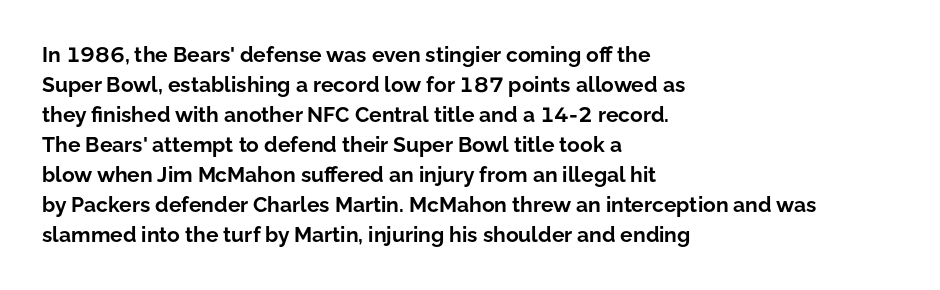
Q: Is the text bold? A: Yes.
Q: Is the text italic (slanted)? A: No, it is upright.
Q: Is the text underlined? A: No.
Q: How is the paragraph aligned? A: Left-aligned.
Q: Is the spacing between letters normal or unusually wide? A: Normal.
Q: Is the spacing between lines tight, normal or loose? A: Normal.
